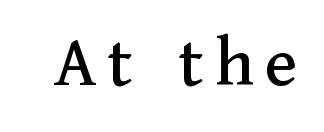
Plain, unruled lines of type. Varying glyph widths throughout — classic text-font behaviour. You can tell from the footed stems that serif type was used. Nope, not italic — everything's standing straight.
